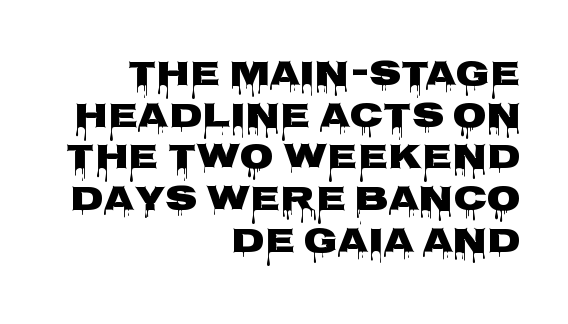
{"serif": "no", "italic": "no", "bold": "yes", "weight": "heavy", "width": "wide", "stroke_contrast": "low", "x_height": "large", "monospaced": "no", "underline": "no", "align": "right", "line_spacing_ratio": 1.19, "letter_spacing": "normal", "letter_spacing_em": 0.0, "glyph_px": 35}
